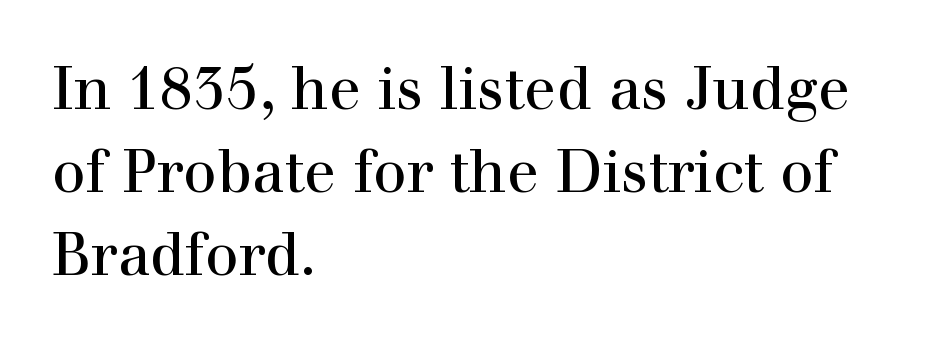
Q: Is the text italic (slanted)? A: No, it is upright.
Q: Is the typeface a serif or a sans-serif typeface? A: Serif.
Q: Is the text underlined? A: No.
Q: How is the paragraph aligned? A: Left-aligned.
Q: Is the spacing between letters normal or unusually wide? A: Normal.
Q: Is the spacing between lines tight, normal or loose? A: Normal.
Q: Width (condensed, normal, or wide)? A: Normal.
Q: x-height? A: Medium.
Q: Monospaced? A: No.
